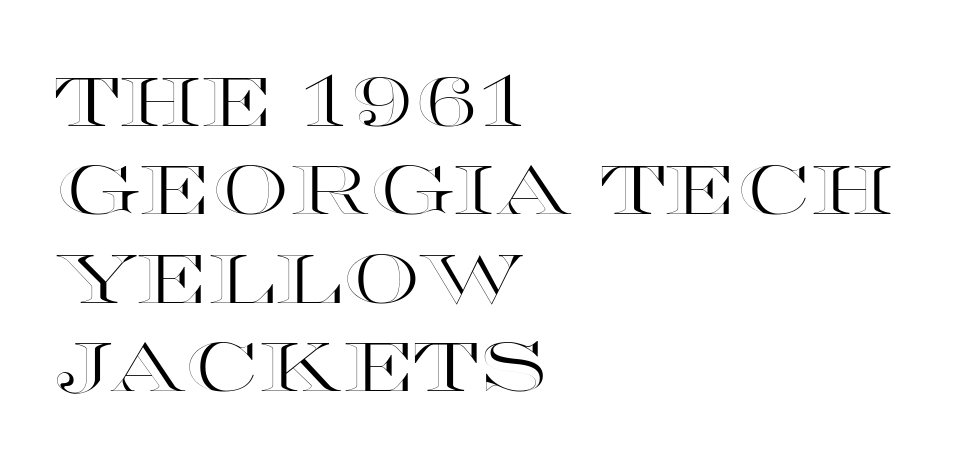
Q: Is the text italic (slanted)? A: No, it is upright.
Q: Is the text underlined? A: No.
Q: How is the paragraph aligned? A: Left-aligned.
Q: Is the spacing between letters normal or unusually wide? A: Normal.
Q: Is the spacing between lines tight, normal or loose? A: Normal.
Q: Width (condensed, normal, or wide)? A: Wide.
Q: x-height? A: Large.
Q: Monospaced? A: No.
